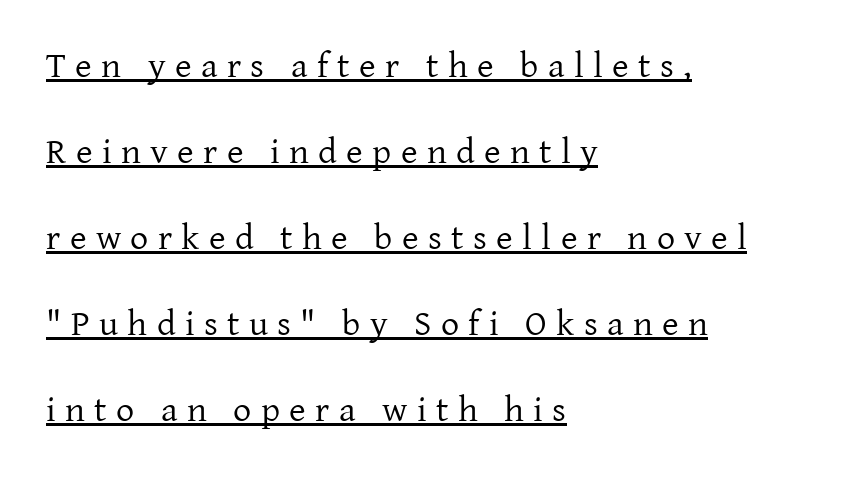
{"serif": "yes", "italic": "no", "bold": "no", "weight": "regular", "width": "normal", "stroke_contrast": "low", "x_height": "medium", "monospaced": "no", "underline": "yes", "align": "left", "line_spacing": "loose", "line_spacing_ratio": 2.39, "letter_spacing": "wide", "letter_spacing_em": 0.26, "glyph_px": 36}
